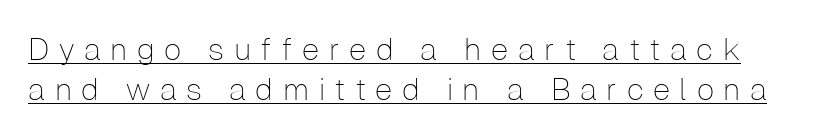
{"serif": "no", "italic": "no", "bold": "no", "weight": "thin", "width": "normal", "stroke_contrast": "low", "x_height": "medium", "monospaced": "no", "underline": "yes", "line_spacing": "normal", "line_spacing_ratio": 1.3, "letter_spacing": "wide", "letter_spacing_em": 0.31, "glyph_px": 31}
